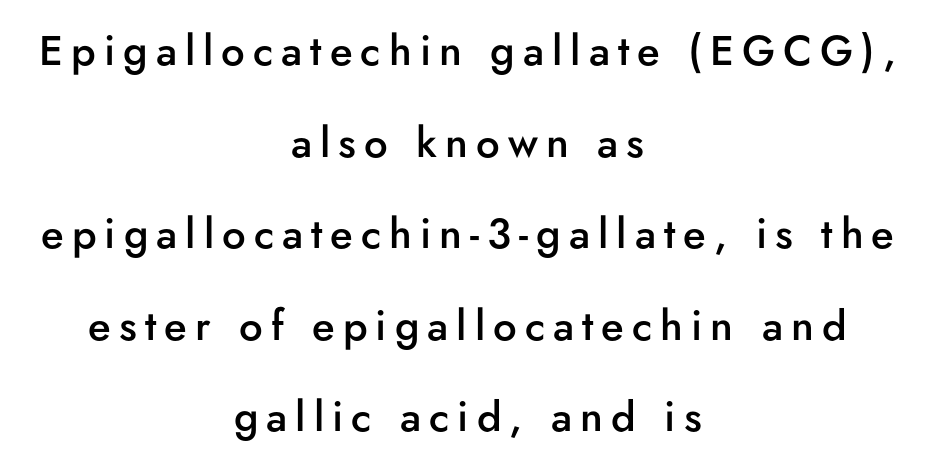
Q: Is the text bold? A: Semi-bold.
Q: Is the text italic (slanted)? A: No, it is upright.
Q: Is the typeface a serif or a sans-serif typeface? A: Sans-serif.
Q: Is the text underlined? A: No.
Q: How is the paragraph aligned? A: Centered.
Q: Is the spacing between lines tight, normal or loose? A: Loose.
Q: Width (condensed, normal, or wide)? A: Normal.
Q: Stroke contrast? A: Low.
Q: x-height? A: Small.
Q: Monospaced? A: No.
